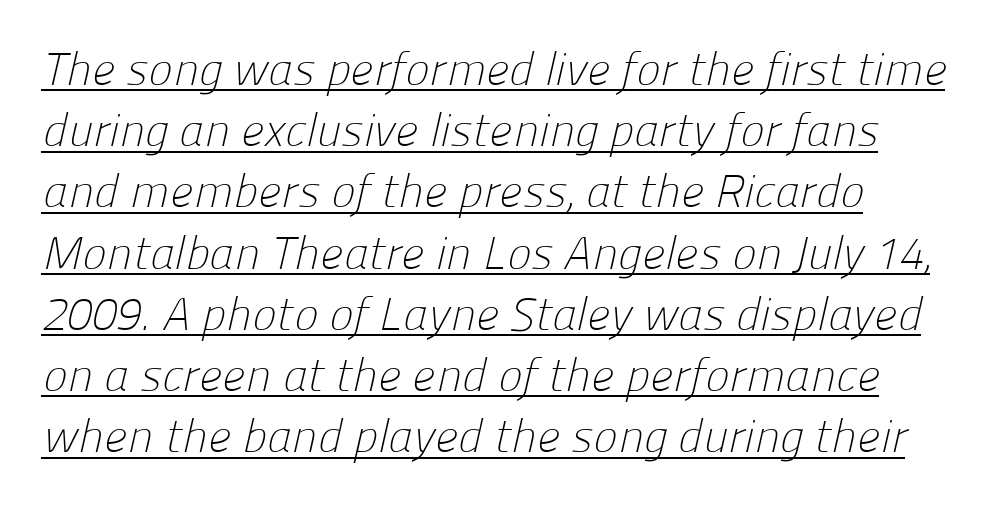
Q: Is the text bold? A: No.
Q: Is the typeface a serif or a sans-serif typeface? A: Sans-serif.
Q: Is the text underlined? A: Yes.
Q: How is the paragraph aligned? A: Left-aligned.
Q: Is the spacing between letters normal or unusually wide? A: Normal.
Q: Is the spacing between lines tight, normal or loose? A: Normal.
Q: Width (condensed, normal, or wide)? A: Normal.
Q: Stroke contrast? A: Low.
Q: x-height? A: Medium.
Q: Monospaced? A: No.
